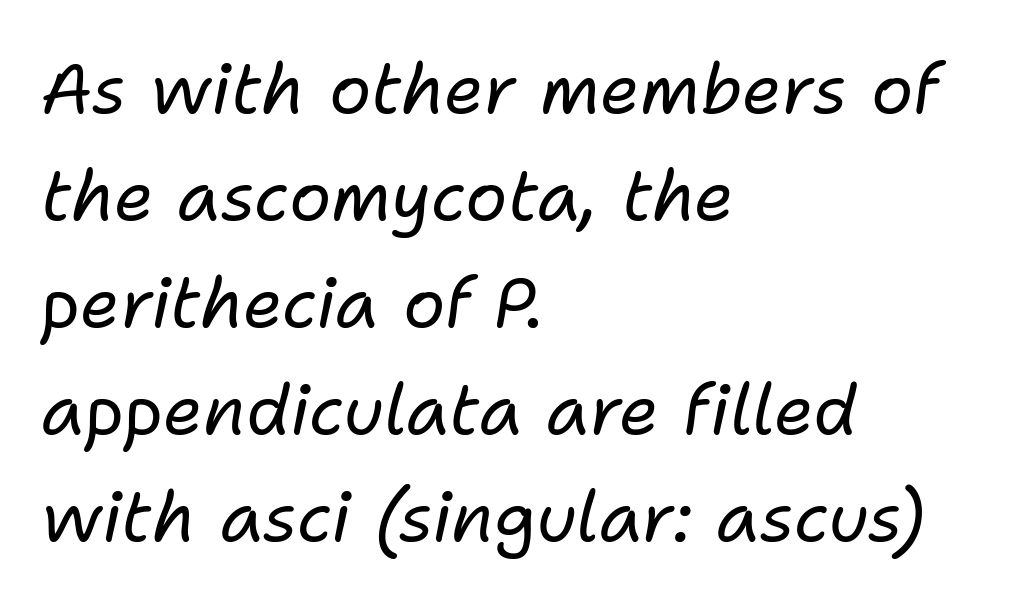
{"italic": "yes", "lean": "right", "slant_degrees": 11, "bold": "no", "weight": "regular", "width": "normal", "stroke_contrast": "low", "x_height": "medium", "monospaced": "no", "underline": "no", "align": "left", "line_spacing": "normal", "line_spacing_ratio": 1.53, "letter_spacing": "normal", "letter_spacing_em": 0.0, "glyph_px": 70}
